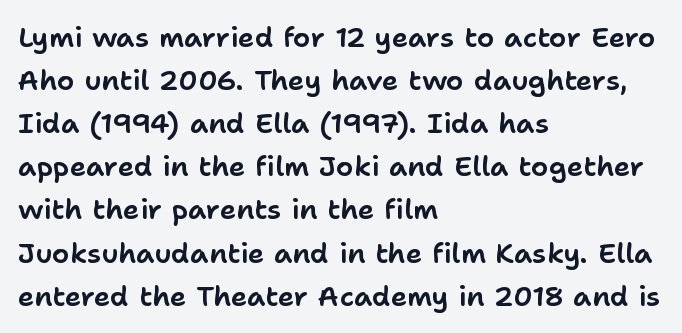
Vertically, the passage feels balanced, rows spaced as you'd expect. What kind of face is this? One without serifs — a sans. Here the designer chose a conventional face with non-uniform glyph widths. Look at the tracking — it's just the regular setting, nothing added. Designer's note — italics off, roman on.
